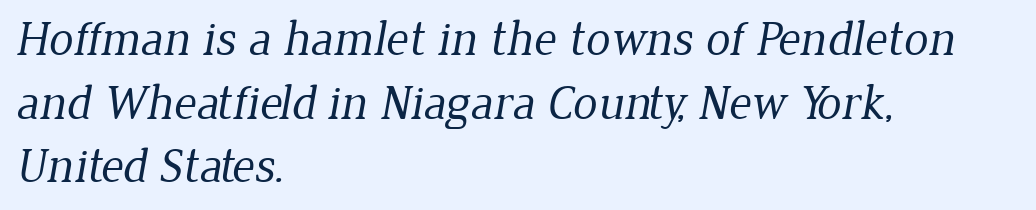
The image shows 49 px regular-weight serif type; set left-aligned, normal line spacing (1.3x), normal letter spacing, not underlined; low stroke contrast and a medium x-height.
